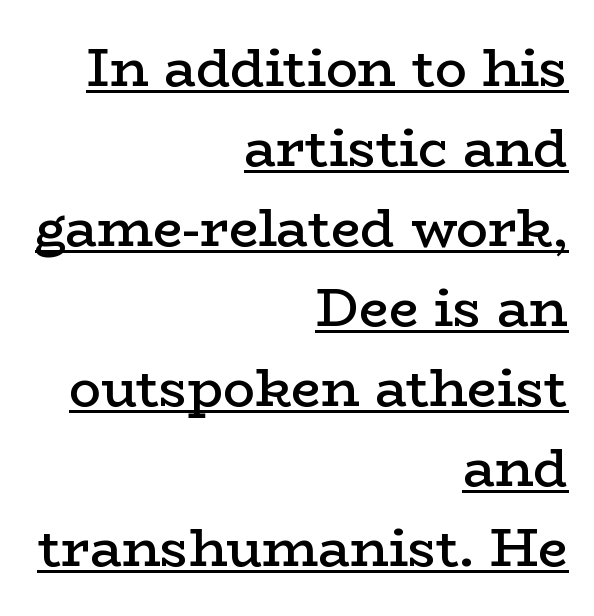
The image shows 53 px semibold, wide serif type, upright; set right-aligned, normal line spacing (1.51x), normal letter spacing, underlined; low stroke contrast and a medium x-height.
